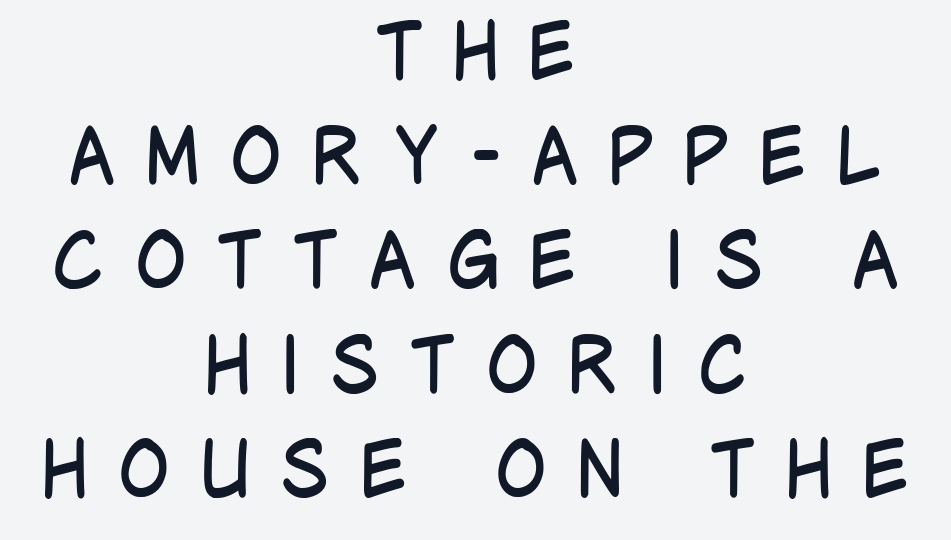
Is the block centered? Yes — each line is placed symmetrically about the middle. Do the letters lean? They stand straight. Typographically, this falls in the sans-serif category. The strokes carry an ordinary text weight at most.
